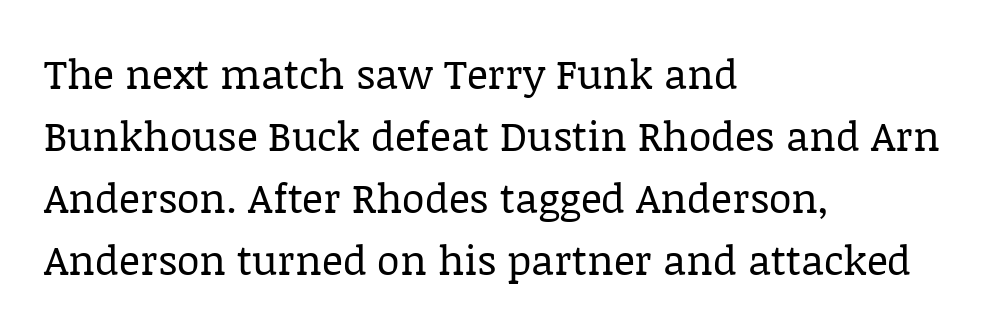
The image shows 41 px regular-weight serif type, upright; set left-aligned, normal line spacing (1.51x), normal letter spacing, not underlined; low stroke contrast and a large x-height.
